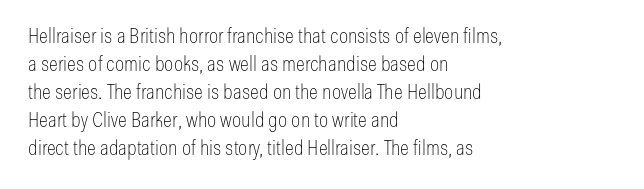
Q: Is the text bold? A: No.
Q: Is the text italic (slanted)? A: No, it is upright.
Q: Is the text underlined? A: No.
Q: How is the paragraph aligned? A: Left-aligned.
Q: Is the spacing between letters normal or unusually wide? A: Normal.
Q: Is the spacing between lines tight, normal or loose? A: Normal.
